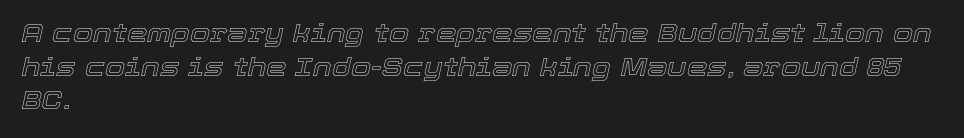
{"italic": "yes", "lean": "right", "slant_degrees": 12, "underline": "no", "align": "left", "line_spacing": "normal", "line_spacing_ratio": 1.29, "letter_spacing": "normal", "letter_spacing_em": 0.0, "glyph_px": 26}
